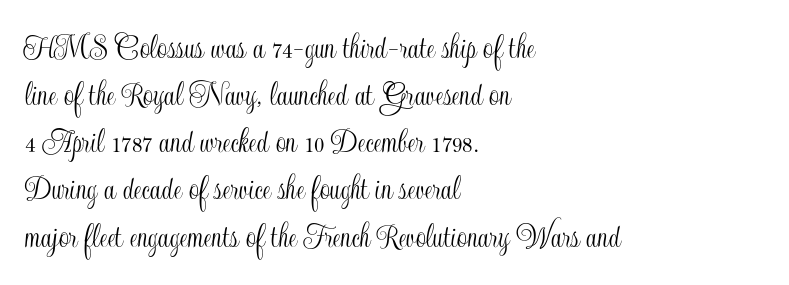
The image shows 36 px condensed type; set left-aligned, normal line spacing (1.31x), normal letter spacing, not underlined; a small x-height.
